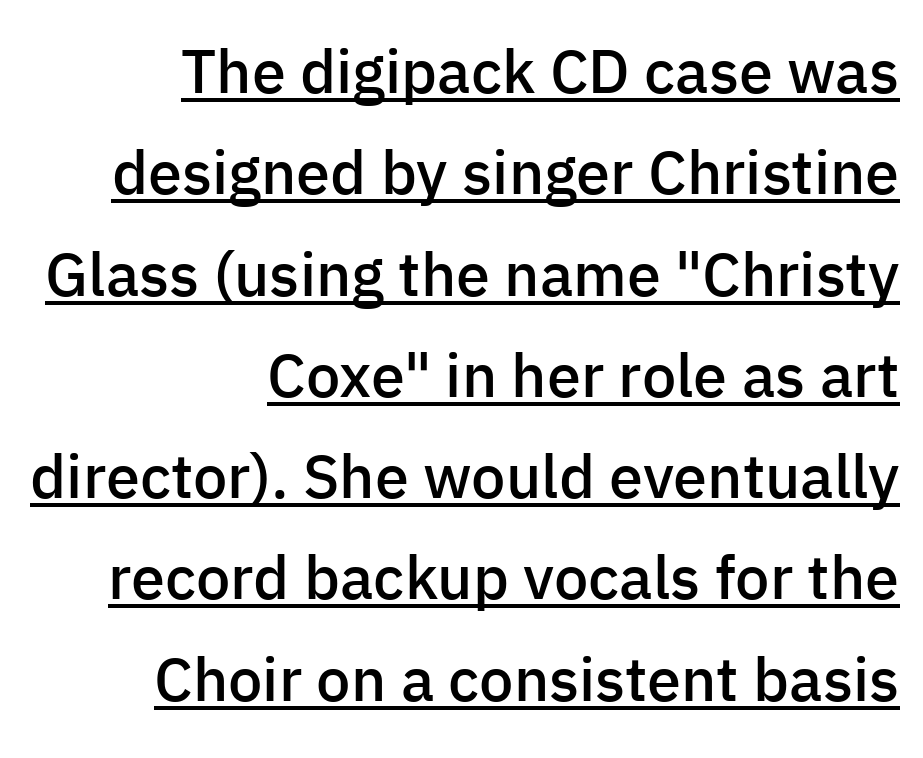
The image shows 61 px semibold sans-serif type, upright; set right-aligned, normal line spacing (1.66x), normal letter spacing, underlined; low stroke contrast and a medium x-height.
